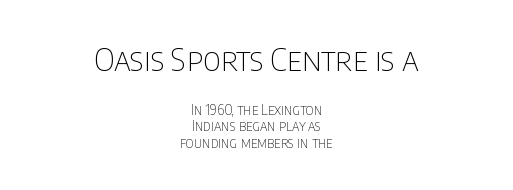
Q: Is the text bold? A: No.
Q: Is the text italic (slanted)? A: No, it is upright.
Q: Is the typeface a serif or a sans-serif typeface? A: Sans-serif.
Q: Is the text underlined? A: No.
Q: How is the paragraph aligned? A: Centered.
Q: Is the spacing between letters normal or unusually wide? A: Normal.
Q: Is the spacing between lines tight, normal or loose? A: Tight.
Q: Which block of text is set in a larger size, the first (top) or the second (bottom)? A: The first (top) one.
Q: Width (condensed, normal, or wide)? A: Condensed.
Q: Stroke contrast? A: Low.
Q: x-height? A: Large.
Q: Monospaced? A: No.
